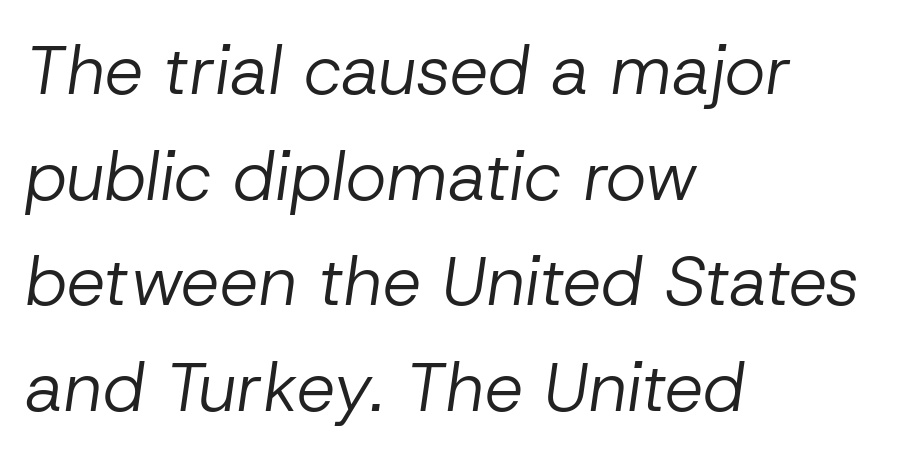
{"italic": "yes", "lean": "right", "slant_degrees": 8, "bold": "no", "weight": "regular", "width": "normal", "stroke_contrast": "low", "x_height": "medium", "monospaced": "no", "underline": "no", "align": "left", "line_spacing": "normal", "line_spacing_ratio": 1.53, "letter_spacing": "normal", "letter_spacing_em": 0.0, "glyph_px": 69}
